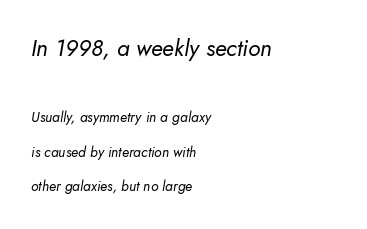
The cut favours lightness, reaching ordinary text weight at its darkest. Glyph-to-glyph distance matches everyday printed text. Descender tails drop into unmarked territory. The ragged edge is on the right, which tells us the setting is flush left.
